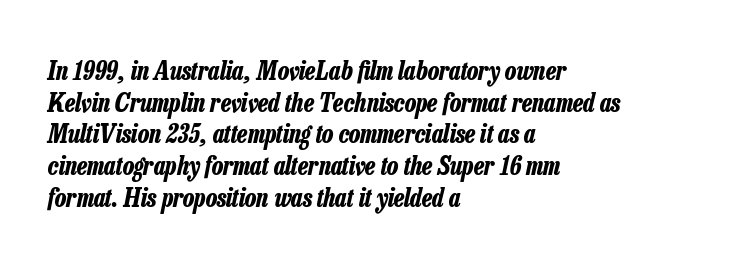
{"italic": "yes", "lean": "right", "slant_degrees": 13, "bold": "yes", "underline": "no", "align": "left", "line_spacing": "normal", "line_spacing_ratio": 1.27, "letter_spacing": "normal", "letter_spacing_em": 0.0, "glyph_px": 25}
